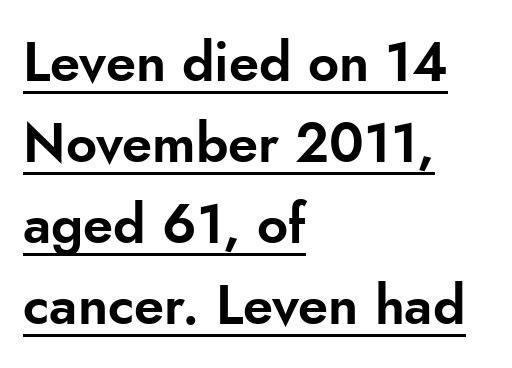
{"serif": "no", "italic": "no", "width": "normal", "stroke_contrast": "low", "x_height": "small", "monospaced": "no", "underline": "yes", "align": "left", "line_spacing": "normal", "line_spacing_ratio": 1.5, "letter_spacing": "normal", "letter_spacing_em": 0.0, "glyph_px": 54}
